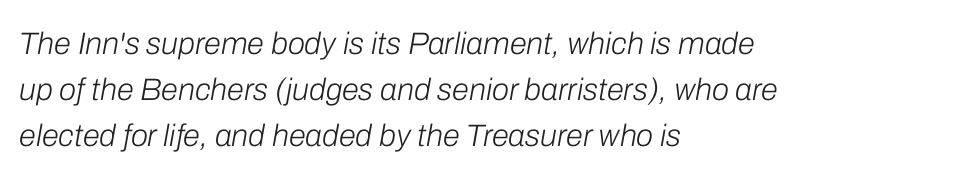
The image shows 31 px light type, italic (leaning right); set left-aligned, normal line spacing (1.49x), normal letter spacing, not underlined; low stroke contrast and a medium x-height.
